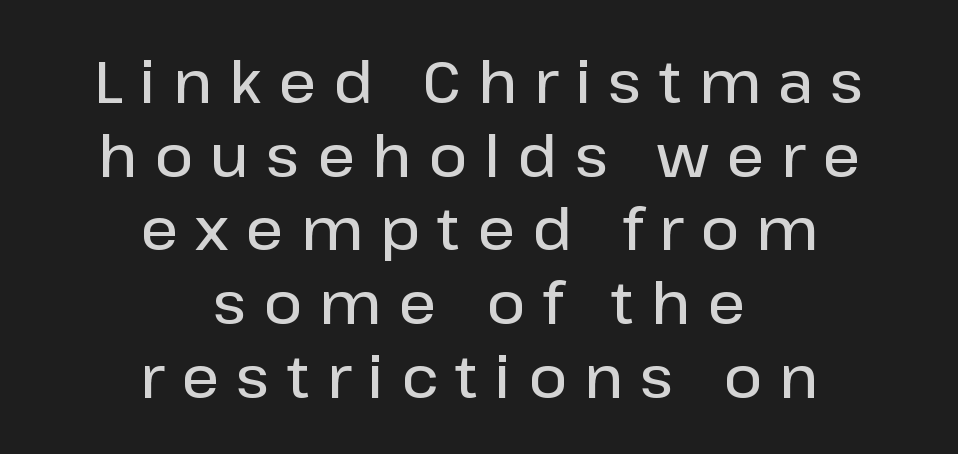
The image shows 59 px semibold sans-serif type, upright; set centered, normal line spacing (1.25x), unusually wide letter spacing (+0.29 em), not underlined; low stroke contrast and a medium x-height.
